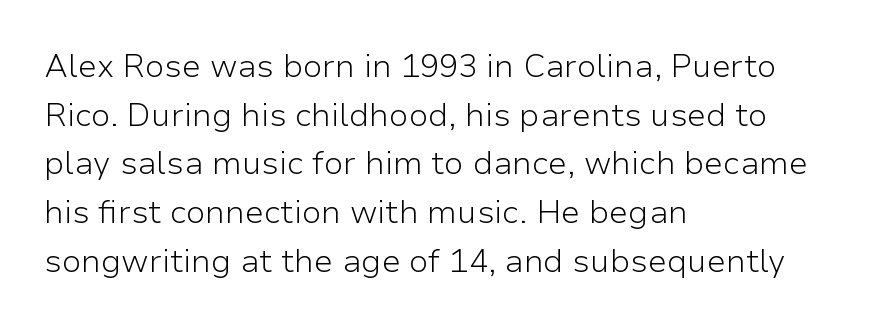
Nothing sits at the stroke ends, so this counts as sans-serif. Each row of text sits above clean, open space. The cut favours lightness, reaching ordinary text weight at its darkest. Is this a fixed-width face? No — the glyphs have proportional, varying widths. A classic flush-left, rag-right setting is used for this passage. These lines keep a tight, regular rhythm from letter to letter.
